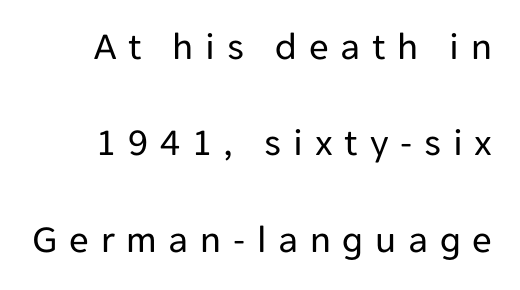
Each new line begins a long way beneath the previous one. Ink coverage per letter is moderate at most. What kind of face is this? One without serifs — a sans. Rendered with straight, roman letterforms. Glyph-to-glyph distance is far greater than everyday printed text. The specimen omits any rule beneath the text block's lines.
